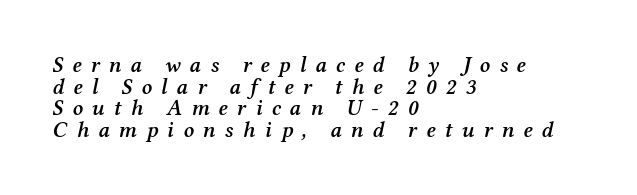
Q: Is the text bold? A: Semi-bold.
Q: Is the text italic (slanted)? A: Yes, it leans right by about 12 degrees.
Q: Is the text underlined? A: No.
Q: How is the paragraph aligned? A: Left-aligned.
Q: Is the spacing between letters normal or unusually wide? A: Unusually wide.
Q: Is the spacing between lines tight, normal or loose? A: Tight.
